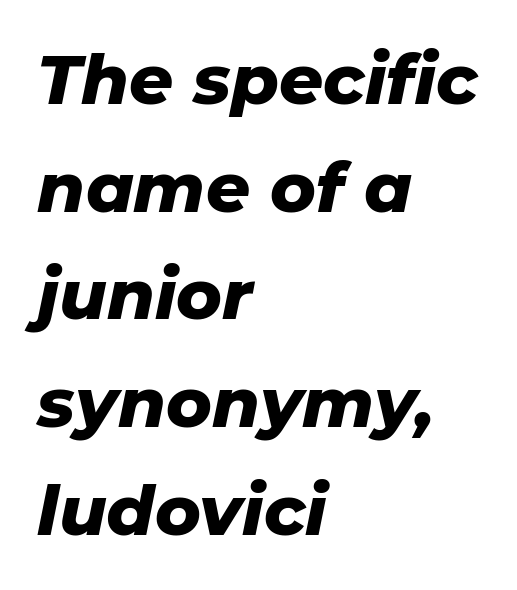
{"italic": "yes", "lean": "right", "slant_degrees": 11, "bold": "yes", "weight": "heavy", "width": "normal", "stroke_contrast": "low", "x_height": "medium", "monospaced": "no", "underline": "no", "align": "left", "line_spacing": "normal", "line_spacing_ratio": 1.56, "letter_spacing": "normal", "letter_spacing_em": 0.0, "glyph_px": 69}
